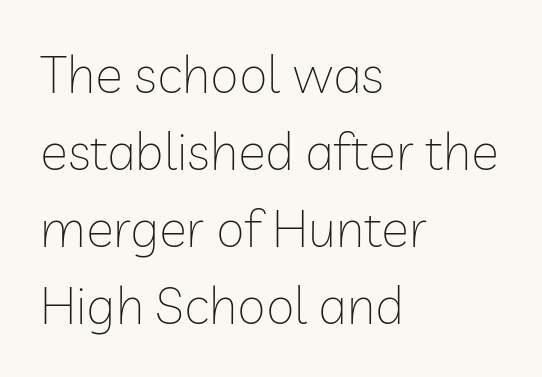
The image shows 52 px thin sans-serif type, upright; set left-aligned, normal line spacing (1.48x), normal letter spacing, not underlined; low stroke contrast and a medium x-height.
